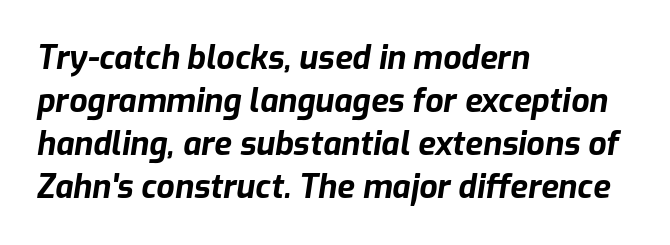
Compared with typical paragraphs, the rows here are spaced about the same. Letters rest on an invisible, unmarked baseline. The whole block is typeset with a tilt. No extra tracking has been applied to these lines. These lines are rendered in a variable-pitch font.
